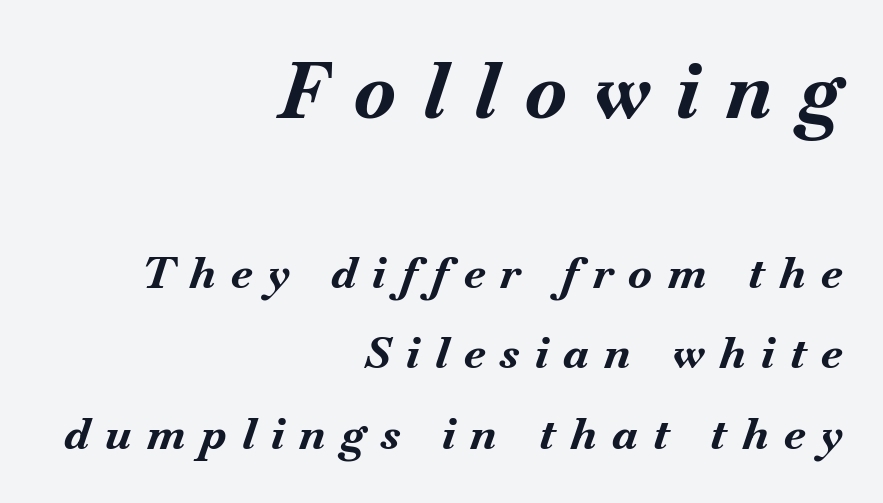
{"italic": "yes", "lean": "right", "slant_degrees": 18, "bold": "yes", "weight": "bold", "width": "normal", "stroke_contrast": "medium", "x_height": "small", "monospaced": "no", "underline": "no", "align": "right", "line_spacing_ratio": 1.83, "letter_spacing": "wide", "letter_spacing_em": 0.35, "larger_block": "first", "size_ratio": 1.75, "glyph_px": 77}
